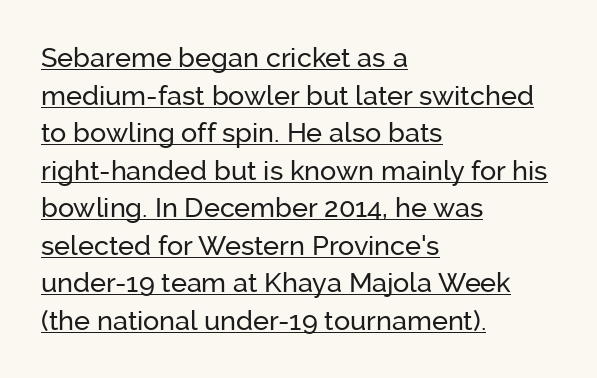
Italic? Not at all — the glyphs are vertical. There is no visible air inserted between adjacent glyphs. Has an underline been added? It has. Is the block centered? No — it sits flush against the left margin. In terms of leading, this rendering sits right in the middle.
